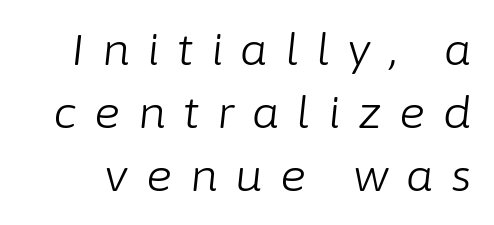
{"italic": "yes", "lean": "right", "slant_degrees": 6, "bold": "no", "weight": "light", "width": "normal", "stroke_contrast": "low", "x_height": "medium", "monospaced": "no", "underline": "no", "line_spacing": "normal", "line_spacing_ratio": 1.43, "letter_spacing": "wide", "letter_spacing_em": 0.4, "glyph_px": 44}
